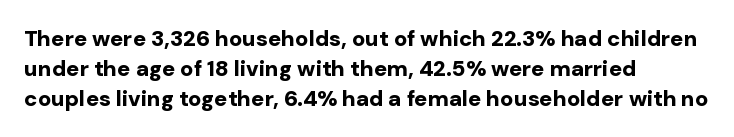
Q: Is the text bold? A: Yes.
Q: Is the text italic (slanted)? A: No, it is upright.
Q: Is the text underlined? A: No.
Q: How is the paragraph aligned? A: Left-aligned.
Q: Is the spacing between letters normal or unusually wide? A: Normal.
Q: Is the spacing between lines tight, normal or loose? A: Normal.
